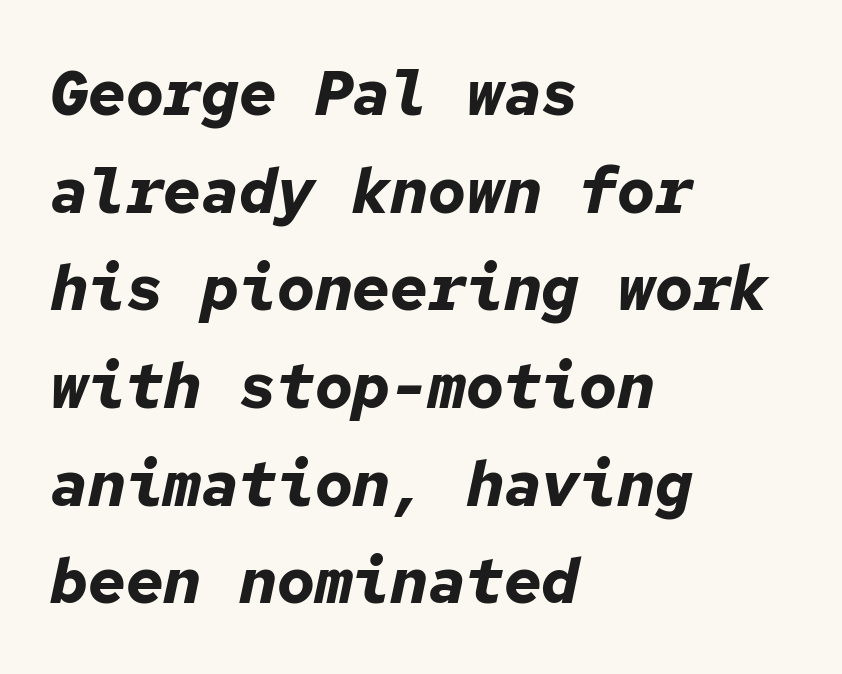
Q: Is the text bold? A: Yes.
Q: Is the text italic (slanted)? A: Yes, it leans right by about 12 degrees.
Q: Is the text underlined? A: No.
Q: How is the paragraph aligned? A: Left-aligned.
Q: Is the spacing between letters normal or unusually wide? A: Normal.
Q: Is the spacing between lines tight, normal or loose? A: Normal.
Q: Width (condensed, normal, or wide)? A: Normal.
Q: Stroke contrast? A: Low.
Q: x-height? A: Medium.
Q: Monospaced? A: Yes.
